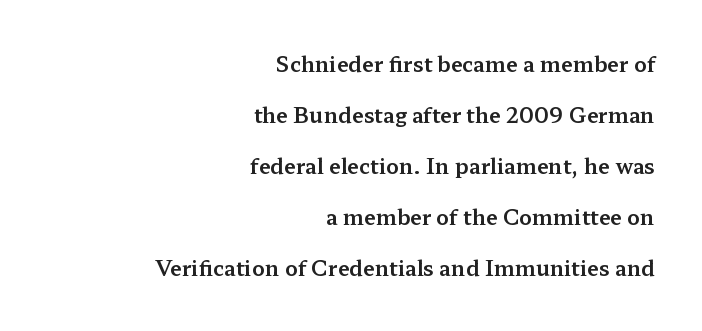
The passage shown is not underscored anywhere. Students, note that the glyphs here touch the page at normal intervals. The typography opts for an upright posture over an oblique one. The passage is arranged like a letterhead date or caption credit — flush right. Honestly, the rows look like they've been pulled way apart.
